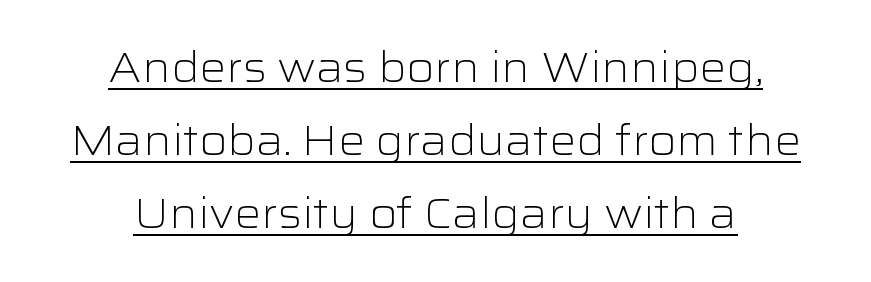
The image shows 42 px light, wide sans-serif type, upright; set centered, line spacing 1.74x, normal letter spacing, underlined; low stroke contrast and a medium x-height.
